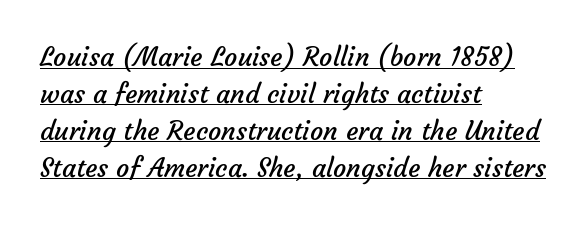
{"bold": "no", "underline": "yes", "align": "left", "line_spacing": "normal", "line_spacing_ratio": 1.42, "letter_spacing": "normal", "letter_spacing_em": 0.0, "glyph_px": 26}
